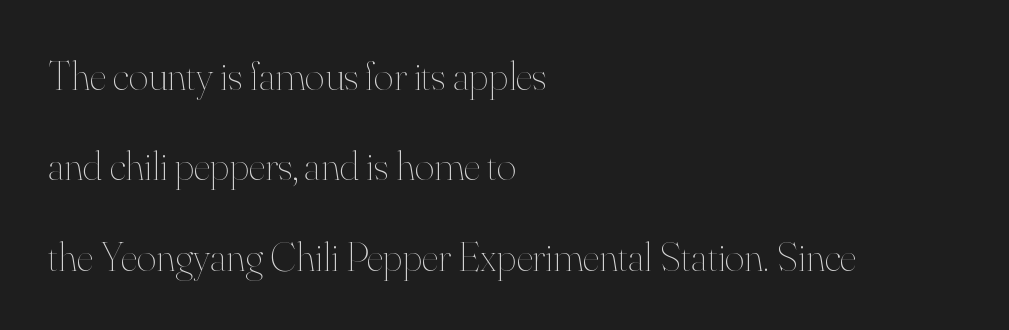
Every stem runs plumb, perpendicular to the baseline. Casual observation: everything's shoved over to the left. Here the designer chose a conventional face with non-uniform glyph widths. Letters have the restrained weight of plain body copy at most.
